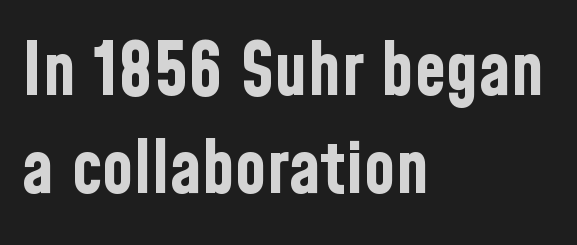
Q: Is the text bold? A: Yes.
Q: Is the text italic (slanted)? A: No, it is upright.
Q: Is the typeface a serif or a sans-serif typeface? A: Sans-serif.
Q: Is the text underlined? A: No.
Q: How is the paragraph aligned? A: Left-aligned.
Q: Is the spacing between letters normal or unusually wide? A: Normal.
Q: Is the spacing between lines tight, normal or loose? A: Normal.
Q: Width (condensed, normal, or wide)? A: Condensed.
Q: Stroke contrast? A: Low.
Q: x-height? A: Medium.
Q: Monospaced? A: No.
